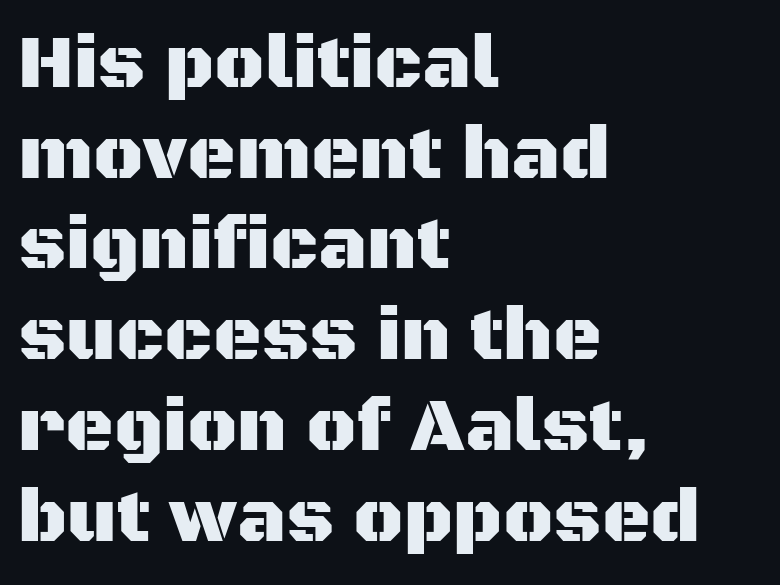
{"serif": "no", "italic": "no", "width": "normal", "stroke_contrast": "medium", "x_height": "large", "monospaced": "no", "underline": "no", "align": "left", "line_spacing_ratio": 1.21, "letter_spacing": "normal", "letter_spacing_em": 0.0, "glyph_px": 75}
